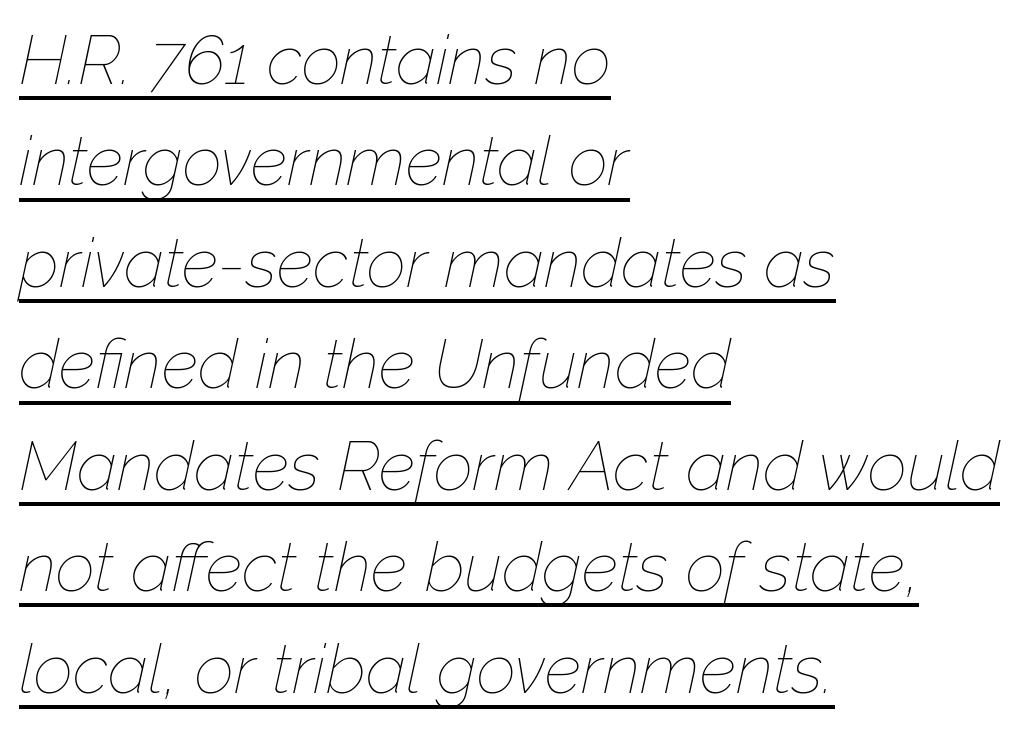
{"italic": "yes", "lean": "right", "slant_degrees": 12, "bold": "no", "weight": "thin", "width": "normal", "stroke_contrast": "low", "x_height": "medium", "monospaced": "no", "underline": "yes", "align": "left", "line_spacing": "normal", "line_spacing_ratio": 1.47, "letter_spacing": "normal", "letter_spacing_em": 0.0, "glyph_px": 69}
